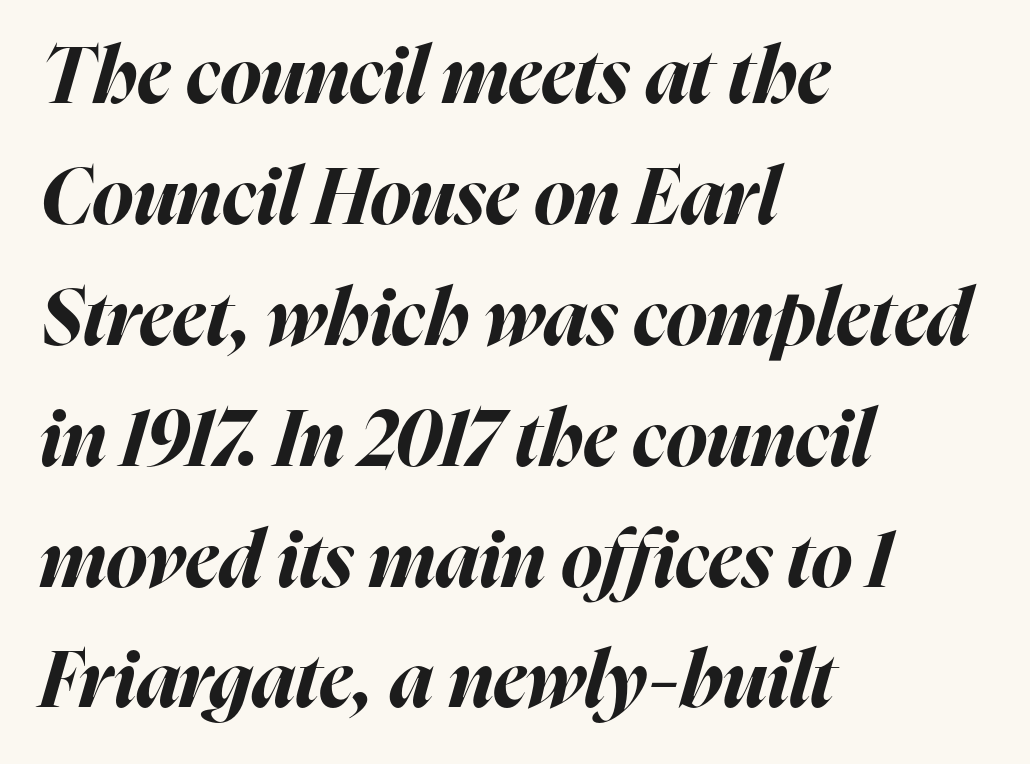
Q: Is the text bold? A: Yes.
Q: Is the text italic (slanted)? A: Yes, it leans right by about 16 degrees.
Q: Is the text underlined? A: No.
Q: How is the paragraph aligned? A: Left-aligned.
Q: Is the spacing between letters normal or unusually wide? A: Normal.
Q: Is the spacing between lines tight, normal or loose? A: Normal.
Q: Width (condensed, normal, or wide)? A: Normal.
Q: Stroke contrast? A: High.
Q: x-height? A: Medium.
Q: Monospaced? A: No.
